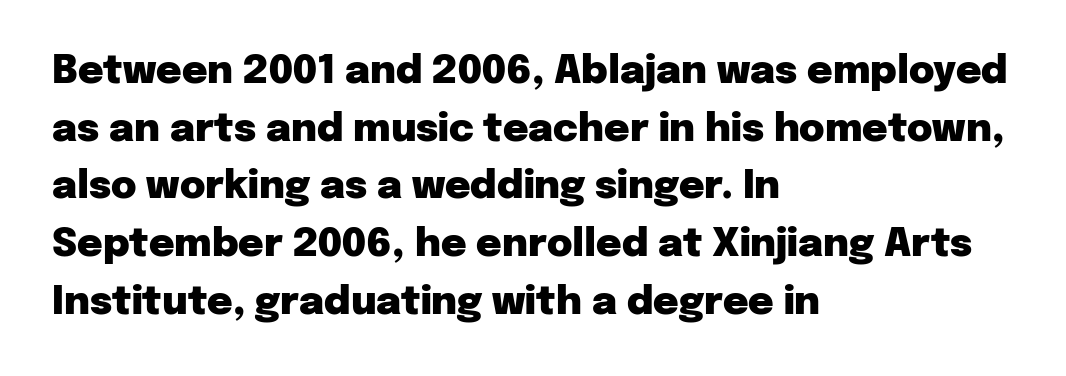
Q: Is the text bold? A: Yes.
Q: Is the text italic (slanted)? A: No, it is upright.
Q: Is the typeface a serif or a sans-serif typeface? A: Sans-serif.
Q: Is the text underlined? A: No.
Q: How is the paragraph aligned? A: Left-aligned.
Q: Is the spacing between letters normal or unusually wide? A: Normal.
Q: Is the spacing between lines tight, normal or loose? A: Normal.
Q: Width (condensed, normal, or wide)? A: Normal.
Q: Stroke contrast? A: Low.
Q: x-height? A: Medium.
Q: Monospaced? A: No.
